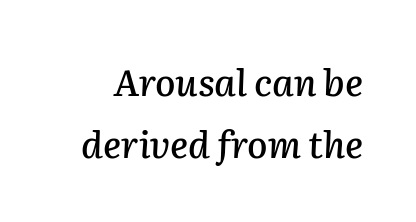
{"italic": "yes", "lean": "right", "slant_degrees": 2, "width": "normal", "stroke_contrast": "low", "x_height": "medium", "monospaced": "no", "underline": "no", "line_spacing": "normal", "line_spacing_ratio": 1.67, "letter_spacing": "normal", "letter_spacing_em": 0.0, "glyph_px": 37}
